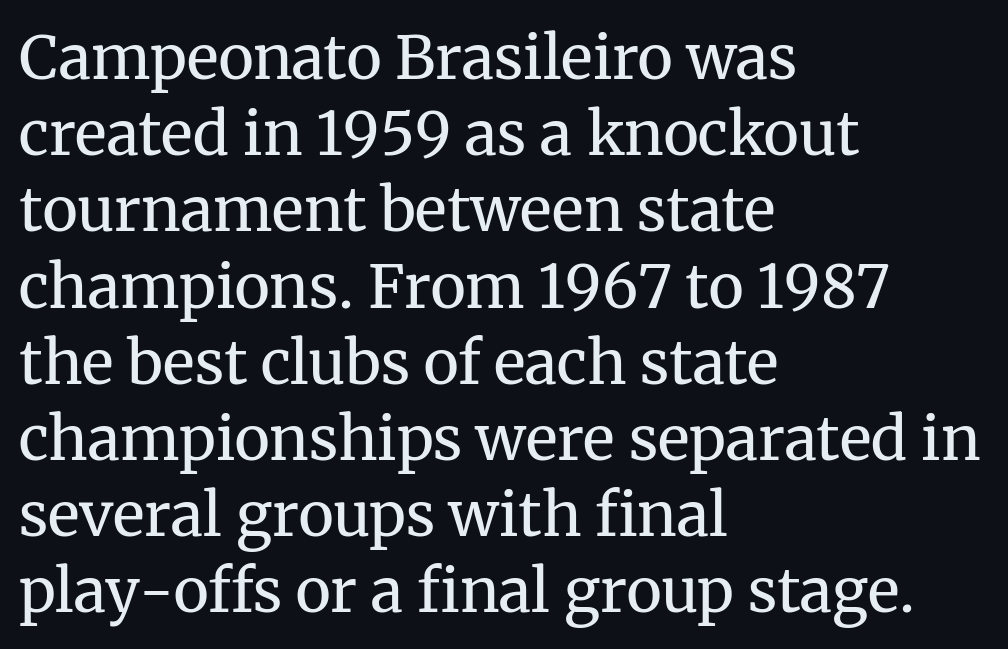
Note: serifs present on the glyphs. Regular leading. Nothing heavy about these letters — not bold at all. Where is the straight margin? On the left.
